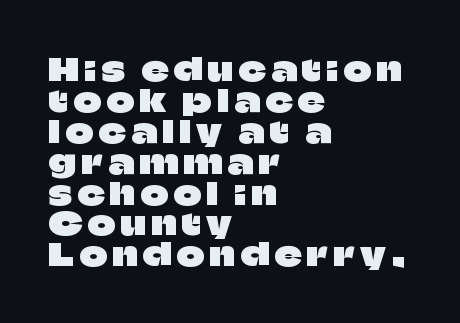
{"serif": "no", "italic": "no", "width": "normal", "stroke_contrast": "low", "x_height": "large", "monospaced": "no", "underline": "no", "align": "left", "line_spacing": "tight", "line_spacing_ratio": 1.03, "glyph_px": 30}
